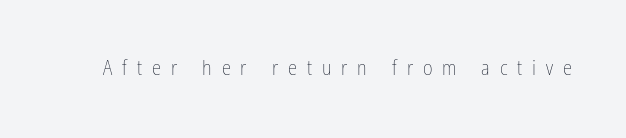
Q: Is the text bold? A: No.
Q: Is the text italic (slanted)? A: No, it is upright.
Q: Is the text underlined? A: No.
Q: Is the spacing between letters normal or unusually wide? A: Unusually wide.
